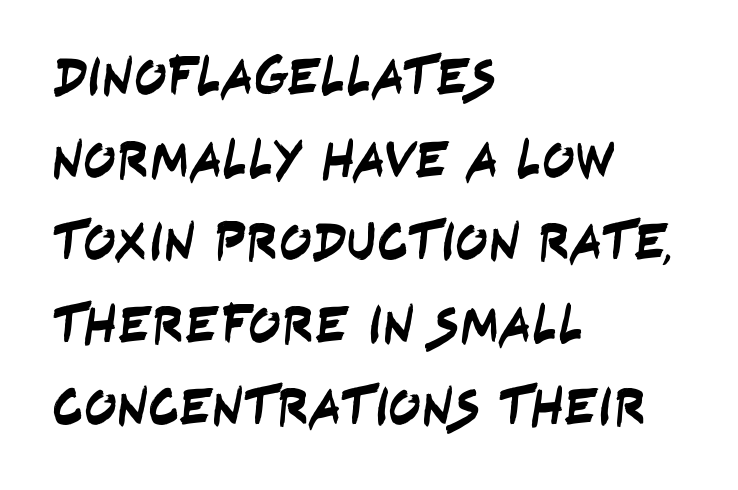
Q: Is the typeface a serif or a sans-serif typeface? A: Sans-serif.
Q: Is the text underlined? A: No.
Q: How is the paragraph aligned? A: Left-aligned.
Q: Is the spacing between letters normal or unusually wide? A: Normal.
Q: Is the spacing between lines tight, normal or loose? A: Normal.
Q: Width (condensed, normal, or wide)? A: Condensed.
Q: Stroke contrast? A: Low.
Q: x-height? A: Large.
Q: Monospaced? A: No.
